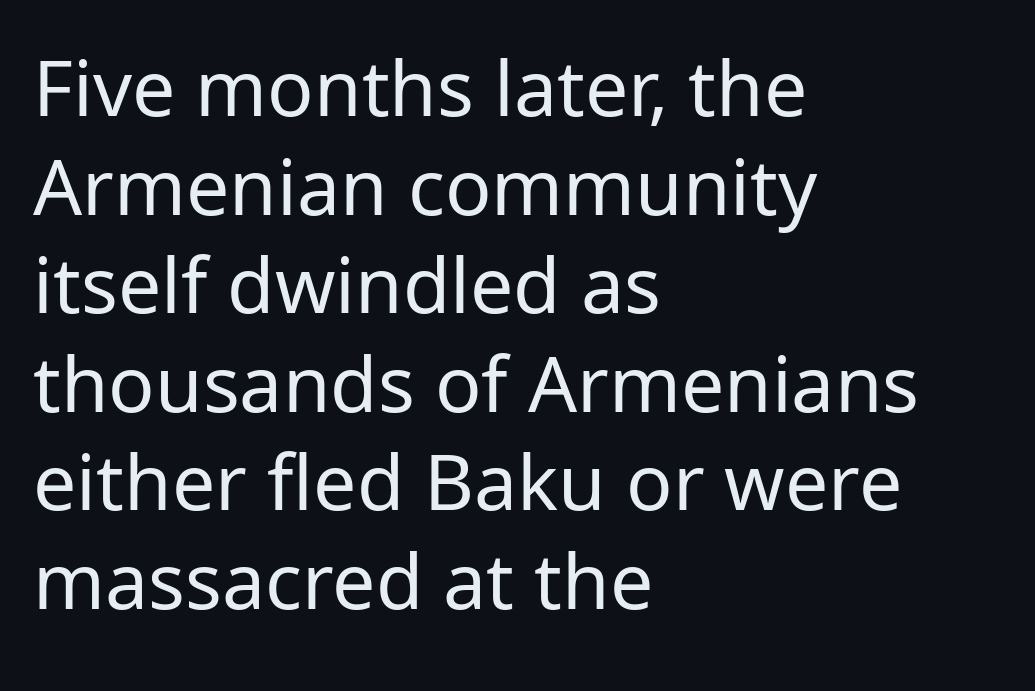
{"serif": "no", "italic": "no", "bold": "no", "weight": "regular", "width": "normal", "stroke_contrast": "low", "x_height": "medium", "monospaced": "no", "underline": "no", "align": "left", "line_spacing": "normal", "line_spacing_ratio": 1.28, "letter_spacing": "normal", "letter_spacing_em": 0.0, "glyph_px": 77}
